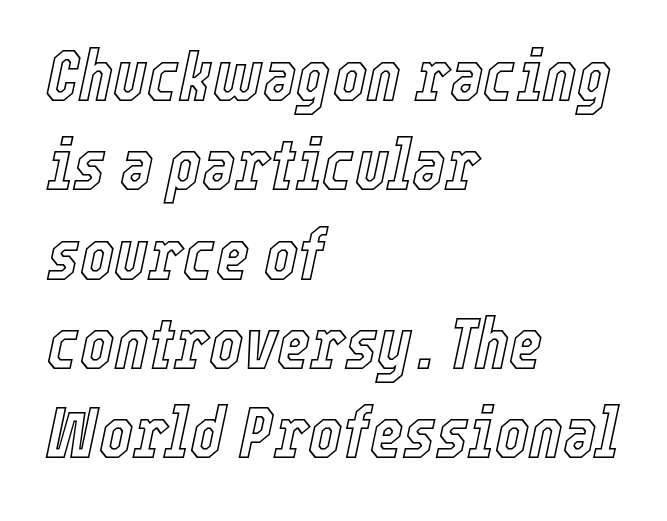
Q: Is the text italic (slanted)? A: Yes, it leans right by about 12 degrees.
Q: Is the text underlined? A: No.
Q: How is the paragraph aligned? A: Left-aligned.
Q: Is the spacing between letters normal or unusually wide? A: Normal.
Q: Width (condensed, normal, or wide)? A: Condensed.
Q: x-height? A: Medium.
Q: Monospaced? A: No.
